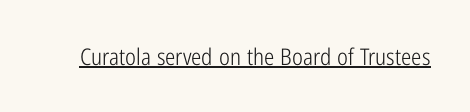
Q: Is the text bold? A: No.
Q: Is the text italic (slanted)? A: No, it is upright.
Q: Is the text underlined? A: Yes.
Q: Is the spacing between letters normal or unusually wide? A: Normal.
